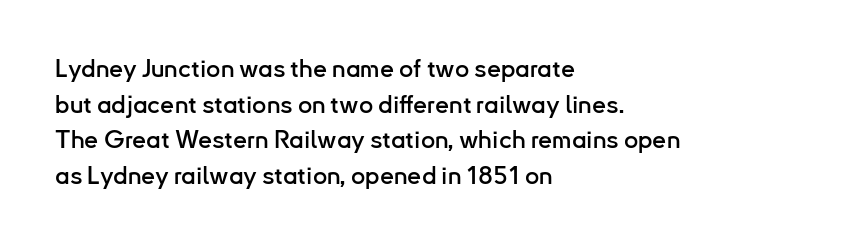
{"italic": "no", "underline": "no", "align": "left", "line_spacing": "normal", "line_spacing_ratio": 1.43, "letter_spacing": "normal", "letter_spacing_em": 0.0, "glyph_px": 25}
